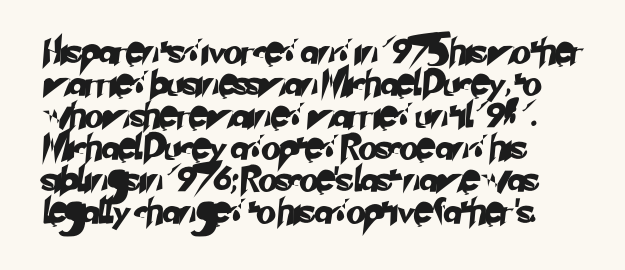
Descenders hang freely into open space. Line starts are locked; line ends wander. Characters follow at the spacing the type designer built in. A normal amount of white space separates one row of letters from the next.
